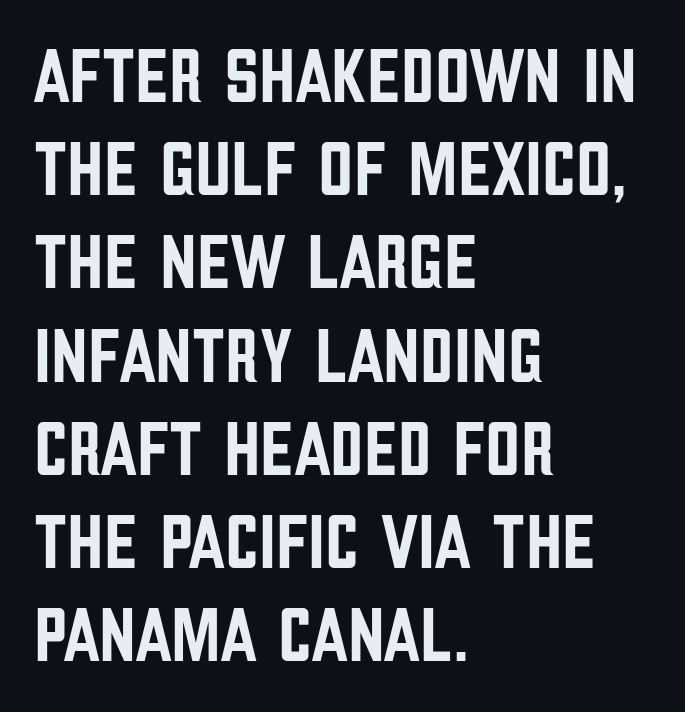
{"serif": "no", "italic": "no", "width": "condensed", "stroke_contrast": "low", "x_height": "large", "monospaced": "no", "underline": "no", "align": "left", "line_spacing_ratio": 1.21, "letter_spacing": "normal", "letter_spacing_em": 0.0, "glyph_px": 77}
